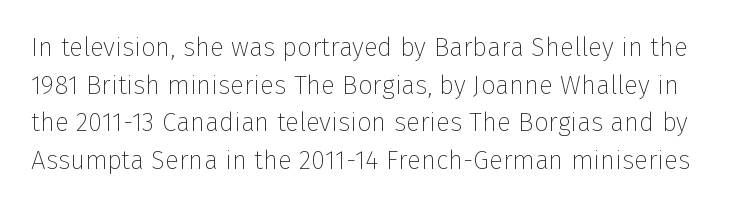
{"italic": "no", "bold": "no", "underline": "no", "line_spacing": "normal", "line_spacing_ratio": 1.45, "letter_spacing": "normal", "letter_spacing_em": 0.0, "glyph_px": 26}
